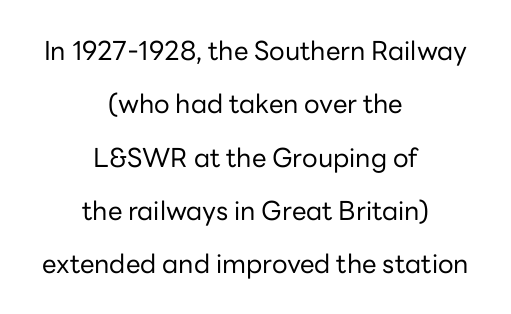
Is there much room between lines? Yes — plenty of vertical air separates them. In terms of posture, this sample is upright. The letterforms sit at book weight or below. Reading down the block, each line starts at a different indent, mirrored at its end. Anything drawn beneath the words? Only blank space.
